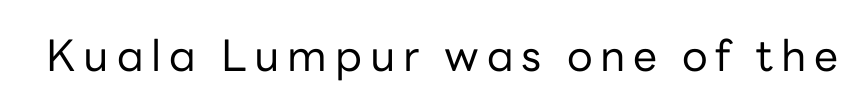
Does the lettering tilt? It doesn't — this is upright. Do the characters align in a grid? No, the font is proportional. Stems here are at most as thick as an everyday book face. Descenders hang freely into open space.
